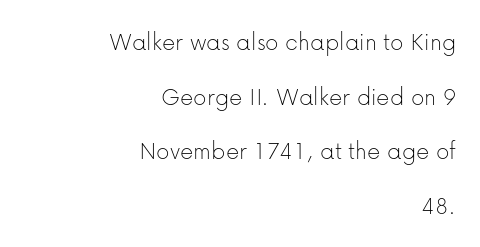
The image shows 26 px text type, upright; set right-aligned, loose line spacing (2.1x), normal letter spacing, not underlined.
